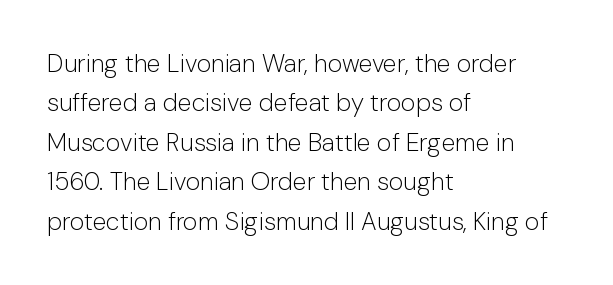
{"italic": "no", "bold": "no", "underline": "no", "align": "left", "line_spacing": "normal", "line_spacing_ratio": 1.58, "letter_spacing": "normal", "letter_spacing_em": 0.0, "glyph_px": 25}
